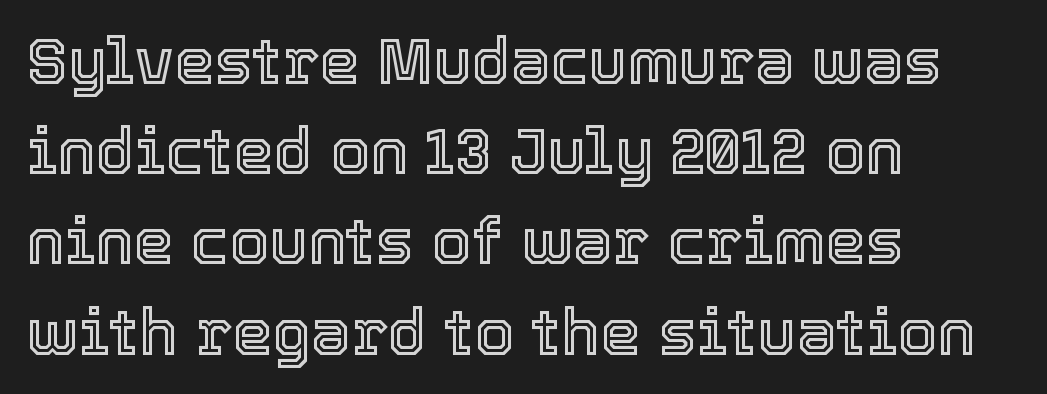
How are the letters spaced? Ordinarily, with no added tracking. Italic: no, the glyphs are upright roman. Every row of glyphs begins at an identical x-position on the left. Think of a printed novel: that variable character pitch is what you see here. Vertically, the passage feels balanced, rows spaced as you'd expect.
